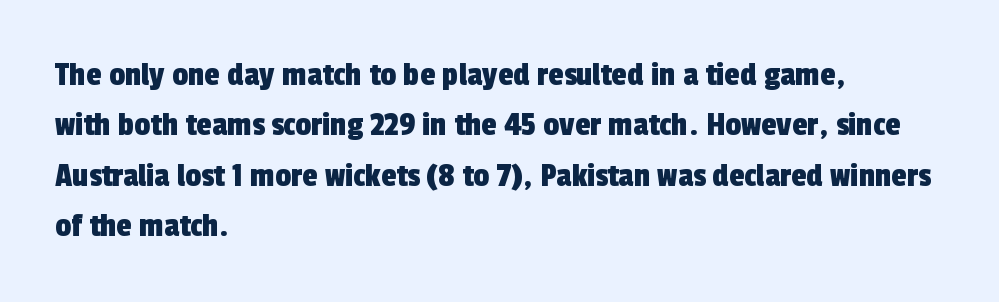
Q: Is the typeface a serif or a sans-serif typeface? A: Sans-serif.
Q: Is the text underlined? A: No.
Q: How is the paragraph aligned? A: Left-aligned.
Q: Is the spacing between letters normal or unusually wide? A: Normal.
Q: Is the spacing between lines tight, normal or loose? A: Normal.
Q: Width (condensed, normal, or wide)? A: Condensed.
Q: x-height? A: Medium.
Q: Monospaced? A: No.
